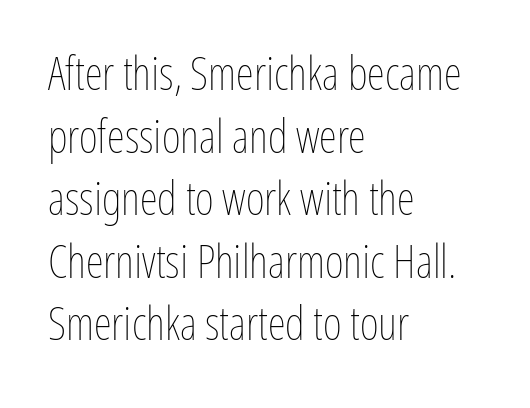
The image shows 46 px thin, condensed type, upright; set left-aligned, normal line spacing (1.36x), normal letter spacing, not underlined; low stroke contrast and a medium x-height.
